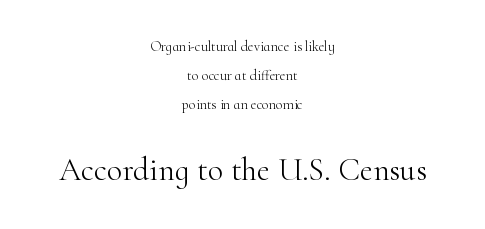
{"serif": "yes", "italic": "no", "bold": "no", "weight": "light", "width": "normal", "stroke_contrast": "high", "x_height": "small", "monospaced": "no", "underline": "no", "align": "center", "line_spacing": "loose", "line_spacing_ratio": 2.06, "letter_spacing": "normal", "letter_spacing_em": 0.0, "larger_block": "second", "size_ratio": 2.29, "glyph_px": 32}
